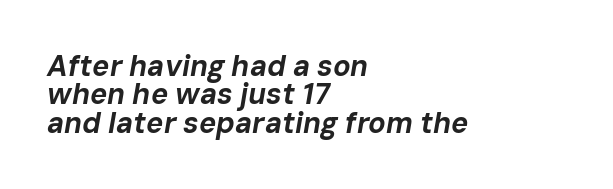
The image shows 29 px bold type, italic (leaning right); set left-aligned, tight line spacing (0.98x), normal letter spacing, not underlined; low stroke contrast and a medium x-height.
